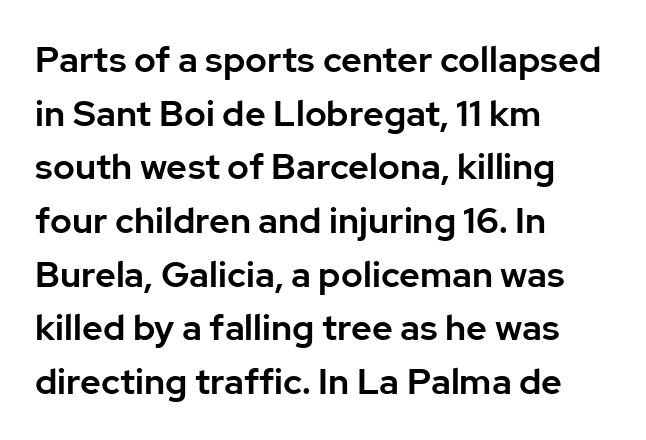
The glyphs are unaccompanied by any horizontal stroke below them. The typography opts for an upright posture over an oblique one. The ragged edge is on the right, which tells us the setting is flush left. The glyphs in this specimen are sans serif. The type is set solid horizontally, with unmodified tracking.
